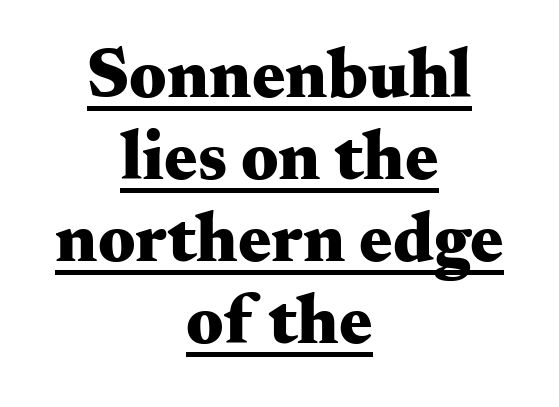
Q: Is the text bold? A: Yes.
Q: Is the text italic (slanted)? A: No, it is upright.
Q: Is the typeface a serif or a sans-serif typeface? A: Serif.
Q: Is the text underlined? A: Yes.
Q: How is the paragraph aligned? A: Centered.
Q: Is the spacing between letters normal or unusually wide? A: Normal.
Q: Width (condensed, normal, or wide)? A: Wide.
Q: Stroke contrast? A: Medium.
Q: x-height? A: Small.
Q: Monospaced? A: No.
